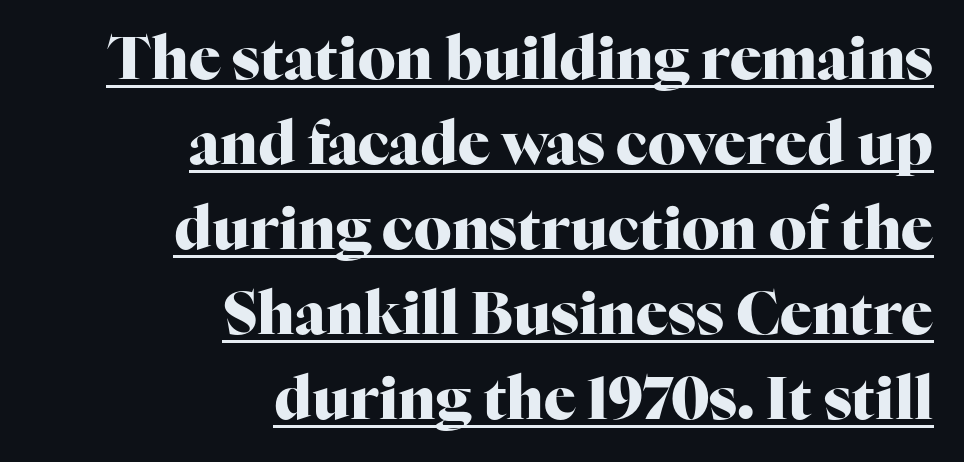
Q: Is the text bold? A: Yes.
Q: Is the text italic (slanted)? A: No, it is upright.
Q: Is the typeface a serif or a sans-serif typeface? A: Serif.
Q: Is the text underlined? A: Yes.
Q: How is the paragraph aligned? A: Right-aligned.
Q: Is the spacing between letters normal or unusually wide? A: Normal.
Q: Is the spacing between lines tight, normal or loose? A: Normal.
Q: Width (condensed, normal, or wide)? A: Normal.
Q: Stroke contrast? A: High.
Q: x-height? A: Medium.
Q: Monospaced? A: No.
